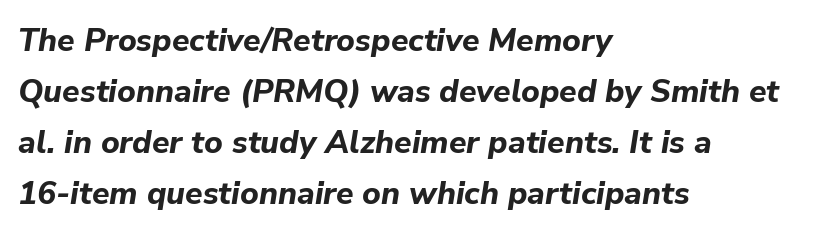
As a designer I'd log this as weight 700, bold. Default kerning and tracking; the words read as compact shapes. If you measured baseline to baseline, you'd find a middling distance. The rag falls on the right side of this text block. Anything drawn beneath the words? Only blank space. Character widths vary here, with narrow letters taking less room than wide ones.
